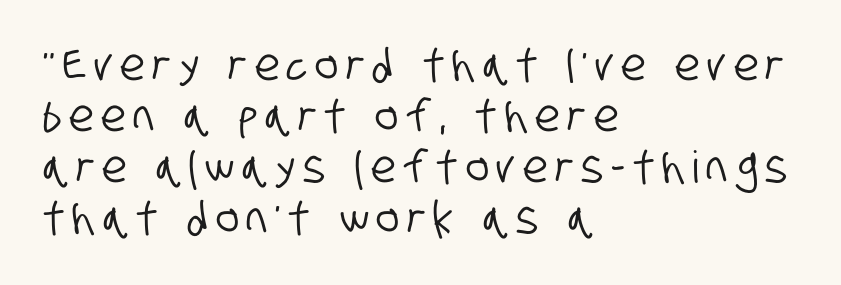
{"serif": "no", "width": "condensed", "stroke_contrast": "low", "x_height": "large", "monospaced": "no", "underline": "no", "align": "left", "line_spacing_ratio": 1.16, "glyph_px": 44}
